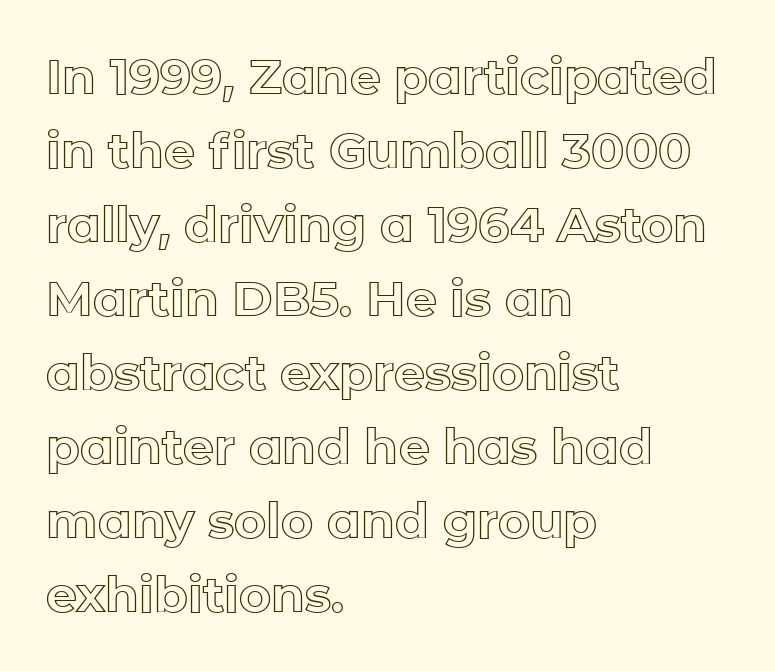
The lines sit at an ordinary, default distance from one another. Bare-footed words on every line. Think of a printed novel: that variable character pitch is what you see here. The typography opts for an upright posture over an oblique one. Horizontally, the lines are justified to the leading edge only.
